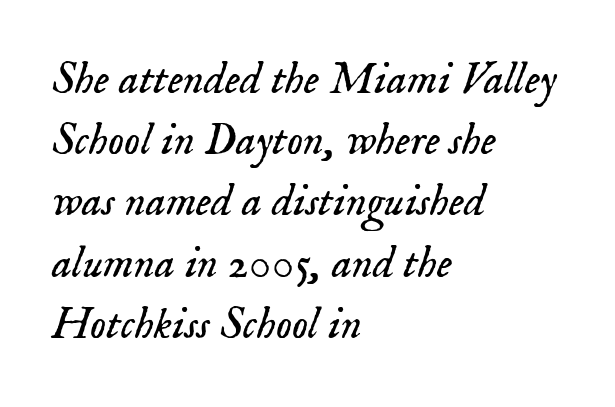
{"serif": "yes", "italic": "yes", "lean": "right", "slant_degrees": 18, "bold": "no", "weight": "light", "width": "normal", "stroke_contrast": "low", "x_height": "small", "monospaced": "no", "underline": "no", "align": "left", "line_spacing": "normal", "line_spacing_ratio": 1.36, "letter_spacing": "normal", "letter_spacing_em": 0.0, "glyph_px": 45}
